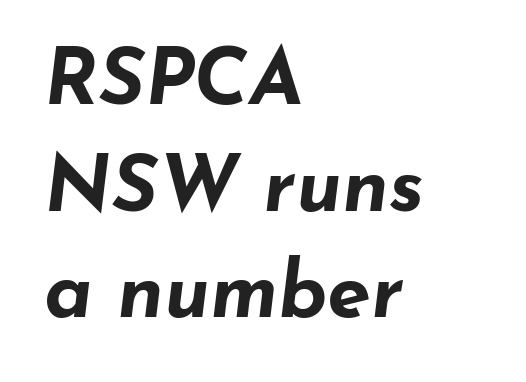
Each glyph is drawn with heavy, bold strokes. Interline gaps are of average width in this sample. Leftover space on each line is placed entirely after the last word. The type is set solid horizontally, with unmodified tracking. Yep, that's italic — everything's leaning. Each row of text sits above clean, open space.
